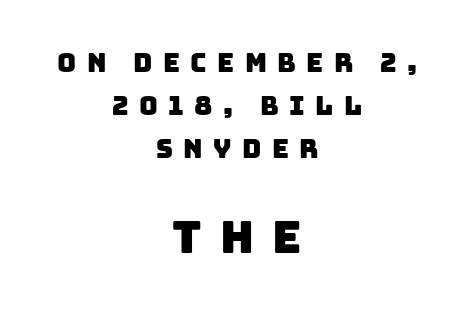
{"serif": "no", "width": "normal", "stroke_contrast": "low", "x_height": "large", "monospaced": "no", "underline": "no", "align": "center", "line_spacing": "normal", "line_spacing_ratio": 1.66, "letter_spacing": "wide", "letter_spacing_em": 0.4, "larger_block": "second", "size_ratio": 1.73, "glyph_px": 45}
